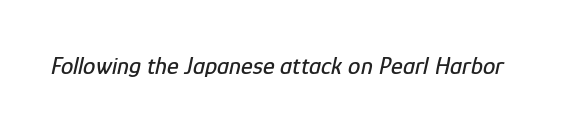
The image shows 25 px text type, italic (leaning right); set normal letter spacing, not underlined.
